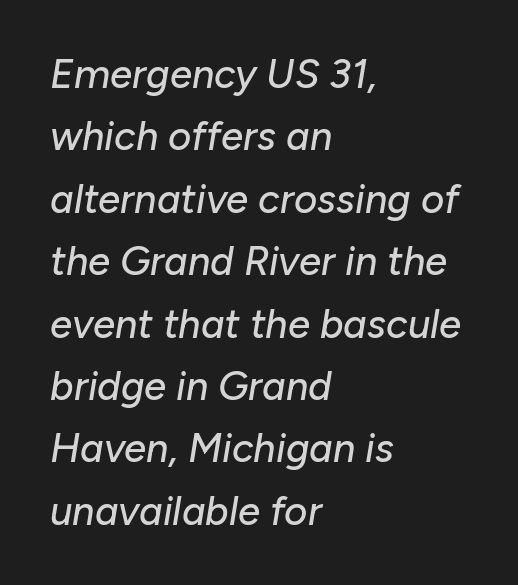
Q: Is the text italic (slanted)? A: Yes, it leans right by about 10 degrees.
Q: Is the text underlined? A: No.
Q: How is the paragraph aligned? A: Left-aligned.
Q: Is the spacing between letters normal or unusually wide? A: Normal.
Q: Is the spacing between lines tight, normal or loose? A: Normal.
Q: Width (condensed, normal, or wide)? A: Normal.
Q: Stroke contrast? A: Low.
Q: x-height? A: Medium.
Q: Monospaced? A: No.
